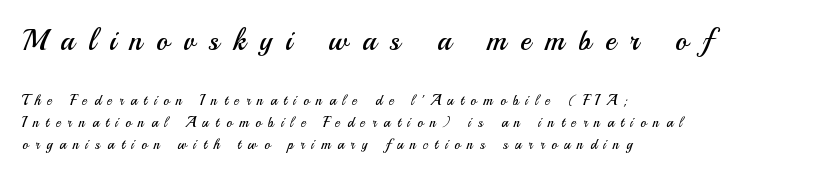
Q: Is the text bold? A: No.
Q: Is the text italic (slanted)? A: Yes.
Q: Is the typeface a serif or a sans-serif typeface? A: Sans-serif.
Q: Is the text underlined? A: No.
Q: How is the paragraph aligned? A: Left-aligned.
Q: Is the spacing between letters normal or unusually wide? A: Unusually wide.
Q: Is the spacing between lines tight, normal or loose? A: Normal.
Q: Which block of text is set in a larger size, the first (top) or the second (bottom)? A: The first (top) one.
Q: Width (condensed, normal, or wide)? A: Normal.
Q: Stroke contrast? A: Medium.
Q: x-height? A: Small.
Q: Monospaced? A: No.
